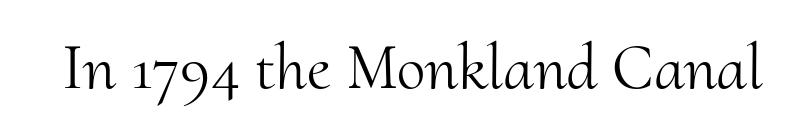
Q: Is the text bold? A: No.
Q: Is the text italic (slanted)? A: No, it is upright.
Q: Is the typeface a serif or a sans-serif typeface? A: Serif.
Q: Is the text underlined? A: No.
Q: Is the spacing between letters normal or unusually wide? A: Normal.
Q: Width (condensed, normal, or wide)? A: Normal.
Q: Stroke contrast? A: Medium.
Q: x-height? A: Small.
Q: Monospaced? A: No.
